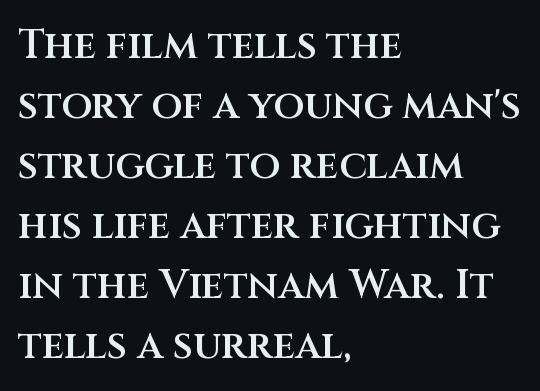
A student would call this left alignment; a typographer would say flush left, rag right. Normally led — the rows are evenly, conventionally spaced. Tracking value appears to be zero — textbook default spacing. Each letter's strokes conclude bluntly, with no projecting serifs. You could not count columns in this text — the font is proportionally spaced.
